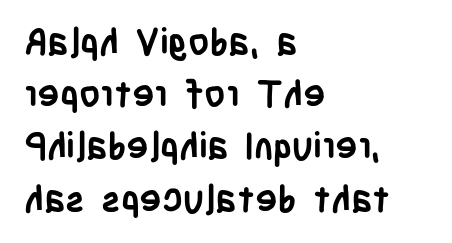
Q: Is the text bold? A: Yes.
Q: Is the text italic (slanted)? A: No, it is upright.
Q: Is the typeface a serif or a sans-serif typeface? A: Sans-serif.
Q: Is the text underlined? A: No.
Q: How is the paragraph aligned? A: Left-aligned.
Q: Is the spacing between letters normal or unusually wide? A: Normal.
Q: Is the spacing between lines tight, normal or loose? A: Normal.
Q: Width (condensed, normal, or wide)? A: Condensed.
Q: Stroke contrast? A: Low.
Q: x-height? A: Large.
Q: Monospaced? A: No.
